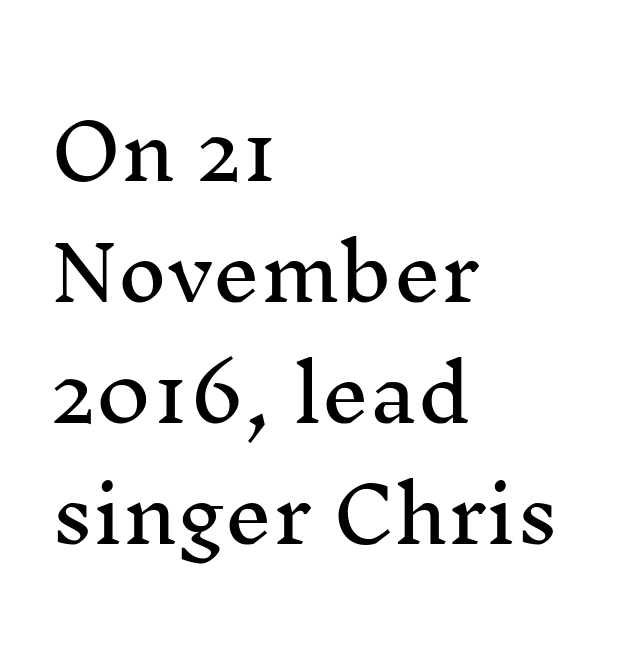
{"serif": "yes", "italic": "no", "width": "normal", "stroke_contrast": "medium", "x_height": "medium", "monospaced": "no", "underline": "no", "align": "left", "line_spacing": "normal", "line_spacing_ratio": 1.59, "letter_spacing": "normal", "letter_spacing_em": 0.0, "glyph_px": 76}
